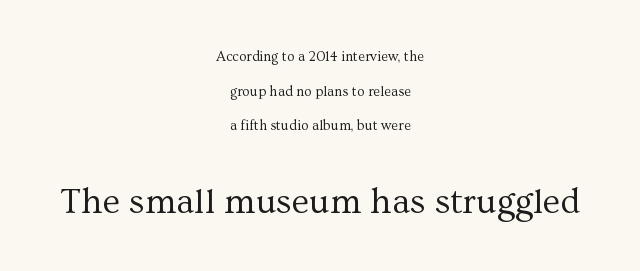
{"serif": "yes", "italic": "no", "bold": "no", "weight": "regular", "width": "normal", "stroke_contrast": "medium", "x_height": "medium", "monospaced": "no", "underline": "no", "align": "center", "line_spacing": "loose", "line_spacing_ratio": 2.47, "letter_spacing": "normal", "letter_spacing_em": 0.0, "larger_block": "second", "size_ratio": 2.57, "glyph_px": 36}
